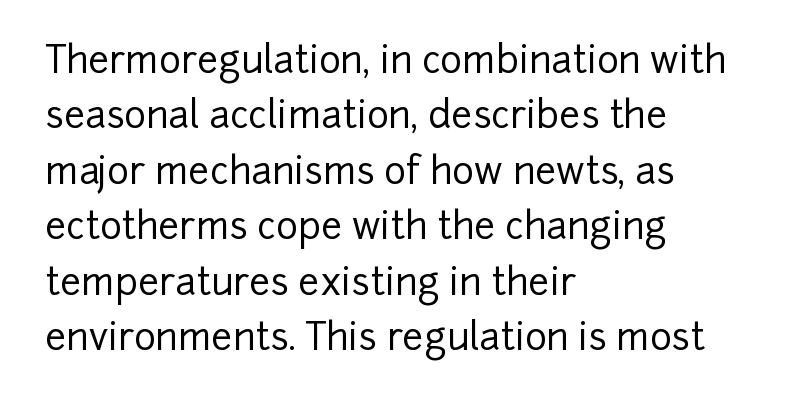
These lines are rendered in a variable-pitch font. A student would call this left alignment; a typographer would say flush left, rag right. Check under the words: just untouched page. The rows are spaced the way most documents space them.
